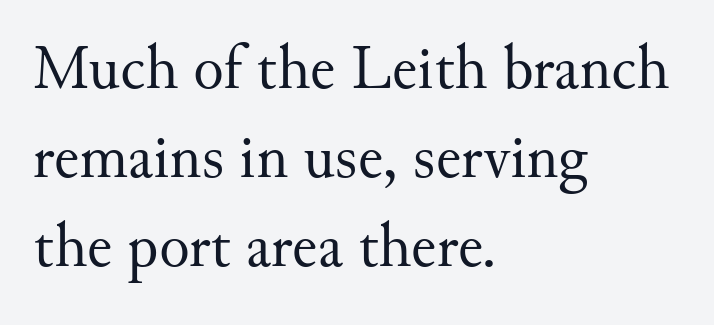
Q: Is the text bold? A: No.
Q: Is the text italic (slanted)? A: No, it is upright.
Q: Is the typeface a serif or a sans-serif typeface? A: Serif.
Q: Is the text underlined? A: No.
Q: How is the paragraph aligned? A: Left-aligned.
Q: Is the spacing between letters normal or unusually wide? A: Normal.
Q: Is the spacing between lines tight, normal or loose? A: Normal.
Q: Width (condensed, normal, or wide)? A: Normal.
Q: Stroke contrast? A: Medium.
Q: x-height? A: Small.
Q: Monospaced? A: No.
